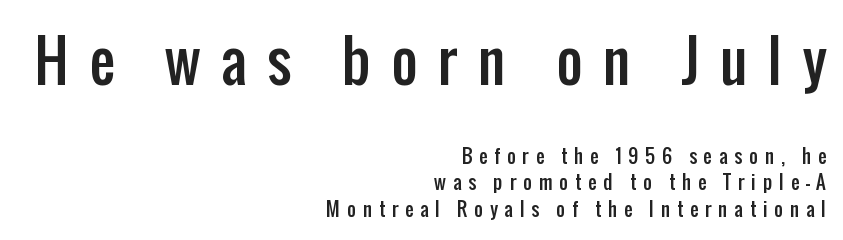
The rows are spaced the way most documents space them. The paragraph shown leans on its right margin. The face used here is proportionally spaced, like ordinary book or web type. Bigger letters appear in the top chunk; the bottom chunk is reduced. The lettering stays uniformly vertical, giving the passage a roman look. Nobody drew a line under any word here.
